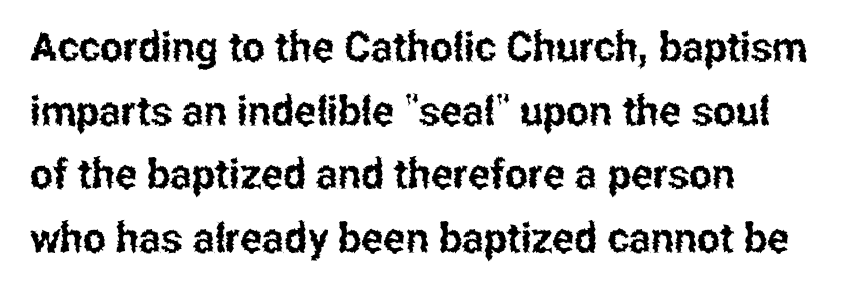
Q: Is the text italic (slanted)? A: No, it is upright.
Q: Is the typeface a serif or a sans-serif typeface? A: Sans-serif.
Q: Is the text underlined? A: No.
Q: How is the paragraph aligned? A: Left-aligned.
Q: Is the spacing between letters normal or unusually wide? A: Normal.
Q: Is the spacing between lines tight, normal or loose? A: Normal.
Q: Width (condensed, normal, or wide)? A: Condensed.
Q: Stroke contrast? A: Low.
Q: x-height? A: Medium.
Q: Monospaced? A: No.
